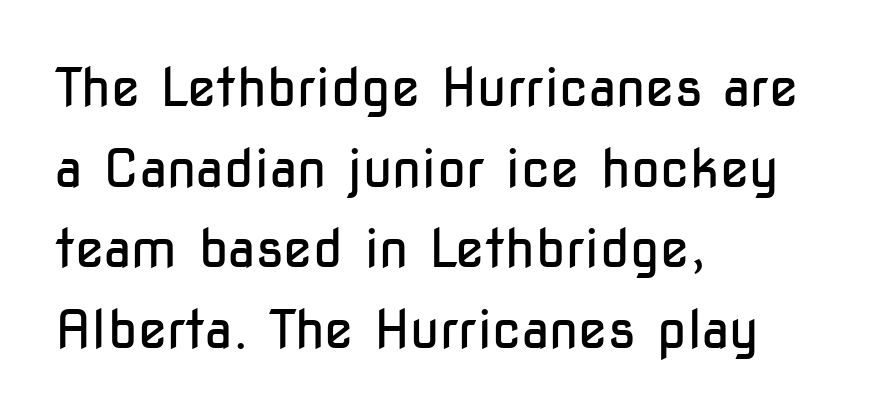
The image shows 53 px regular-weight, condensed sans-serif type, upright; set left-aligned, normal line spacing (1.52x), normal letter spacing, not underlined; low stroke contrast and a medium x-height.
